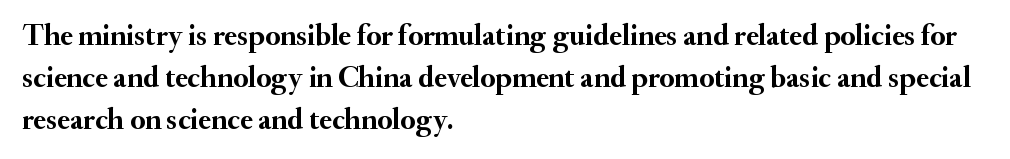
Q: Is the text bold? A: Yes.
Q: Is the text italic (slanted)? A: No, it is upright.
Q: Is the typeface a serif or a sans-serif typeface? A: Serif.
Q: Is the text underlined? A: No.
Q: How is the paragraph aligned? A: Left-aligned.
Q: Is the spacing between letters normal or unusually wide? A: Normal.
Q: Is the spacing between lines tight, normal or loose? A: Normal.
Q: Width (condensed, normal, or wide)? A: Normal.
Q: Stroke contrast? A: Medium.
Q: x-height? A: Small.
Q: Monospaced? A: No.
